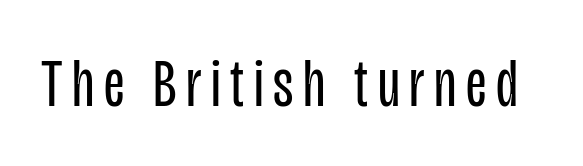
Q: Is the text bold? A: No.
Q: Is the text italic (slanted)? A: No, it is upright.
Q: Is the typeface a serif or a sans-serif typeface? A: Sans-serif.
Q: Is the text underlined? A: No.
Q: Width (condensed, normal, or wide)? A: Condensed.
Q: Stroke contrast? A: Low.
Q: x-height? A: Large.
Q: Monospaced? A: No.
